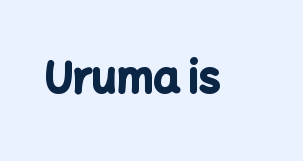
Clear beneath every line of the passage. What kind of face is this? One without serifs — a sans. Is the type bold? Yes — the strokes are clearly thick and heavy. Think of a printed novel: that variable character pitch is what you see here. The specimen reads as upright at a glance.
